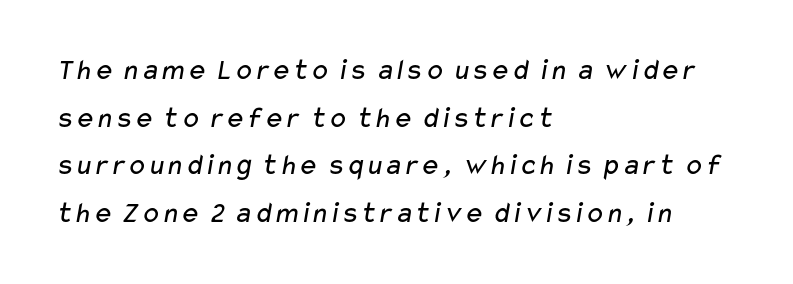
Q: Is the text bold? A: No.
Q: Is the typeface a serif or a sans-serif typeface? A: Sans-serif.
Q: Is the text underlined? A: No.
Q: How is the paragraph aligned? A: Left-aligned.
Q: Is the spacing between letters normal or unusually wide? A: Normal.
Q: Is the spacing between lines tight, normal or loose? A: Normal.
Q: Width (condensed, normal, or wide)? A: Wide.
Q: Stroke contrast? A: Low.
Q: x-height? A: Medium.
Q: Monospaced? A: No.
